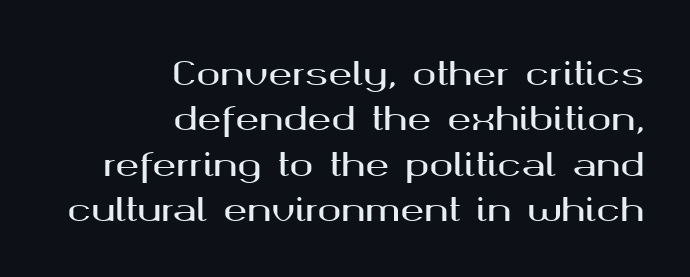
The image shows 32 px wide sans-serif type, upright; set right-aligned, normal line spacing (1.42x), normal letter spacing, not underlined; medium stroke contrast and a medium x-height.
